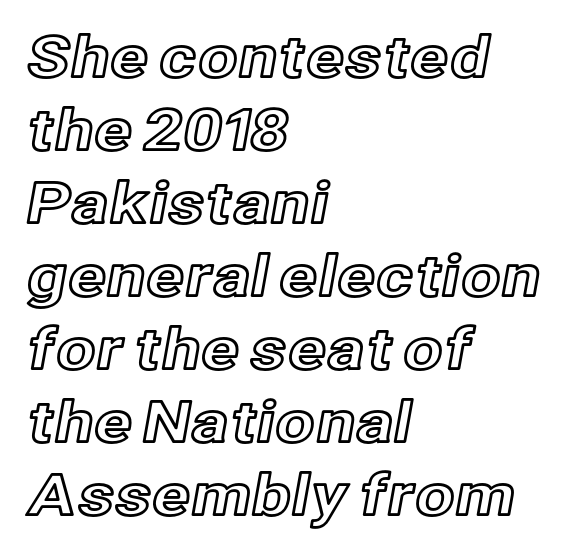
{"width": "normal", "x_height": "medium", "monospaced": "no", "underline": "no", "align": "left", "line_spacing": "normal", "line_spacing_ratio": 1.28, "letter_spacing": "normal", "letter_spacing_em": 0.0, "glyph_px": 57}
